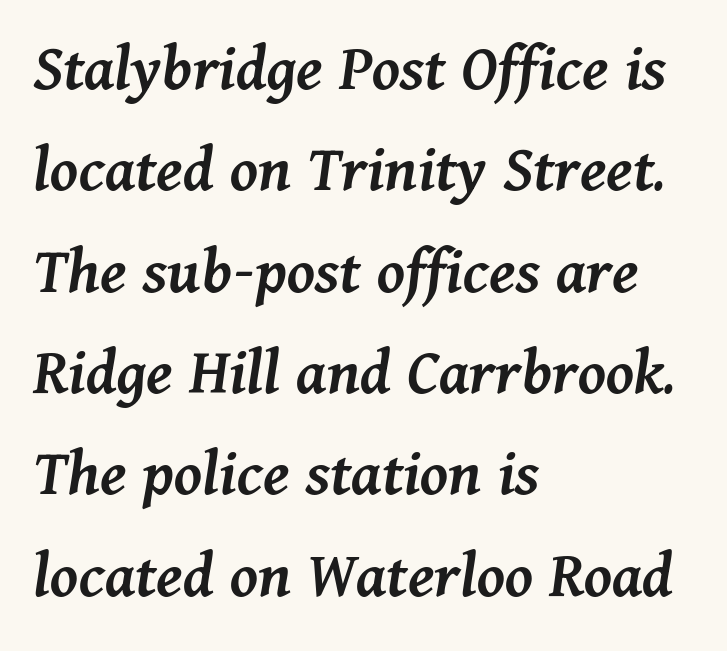
{"italic": "yes", "lean": "right", "slant_degrees": 11, "bold": "semi", "weight": "semibold", "width": "normal", "stroke_contrast": "medium", "x_height": "medium", "monospaced": "no", "underline": "no", "align": "left", "line_spacing": "normal", "line_spacing_ratio": 1.49, "letter_spacing": "normal", "letter_spacing_em": 0.0, "glyph_px": 68}
